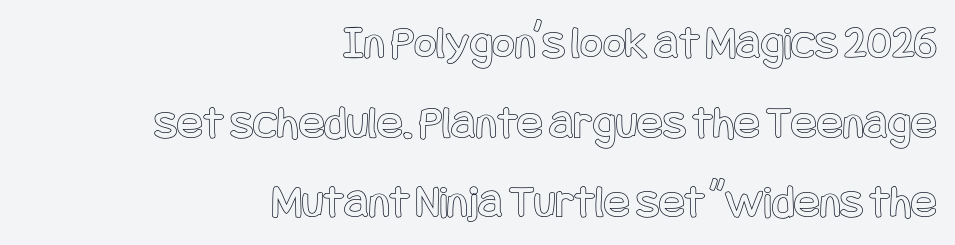
The leading is moderate, giving the passage an even texture. Ascenders rise straight up at ninety degrees. In terms of letterspacing, this is plain default setting. Horizontal alignment here is rightward, an uncommon choice for prose. Anything drawn beneath the words? Only blank space.
